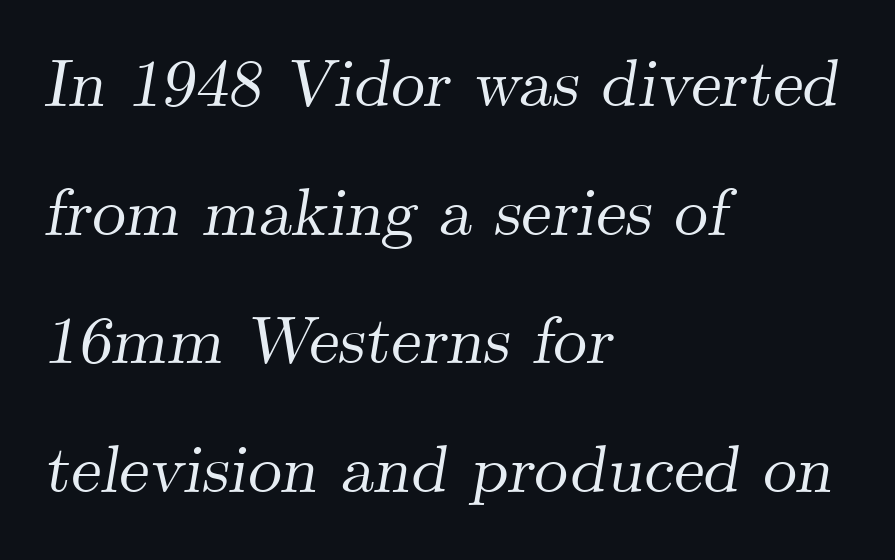
Q: Is the text italic (slanted)? A: Yes, it leans right by about 9 degrees.
Q: Is the typeface a serif or a sans-serif typeface? A: Serif.
Q: Is the text underlined? A: No.
Q: How is the paragraph aligned? A: Left-aligned.
Q: Is the spacing between letters normal or unusually wide? A: Normal.
Q: Is the spacing between lines tight, normal or loose? A: Loose.
Q: Width (condensed, normal, or wide)? A: Normal.
Q: Stroke contrast? A: Medium.
Q: x-height? A: Small.
Q: Monospaced? A: No.
